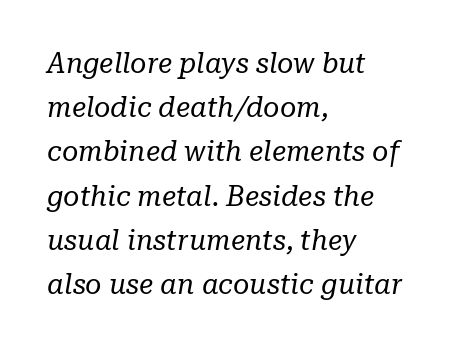
The image shows 28 px regular-weight serif type, italic (leaning right); set left-aligned, normal line spacing (1.58x), normal letter spacing, not underlined; low stroke contrast and a medium x-height.
